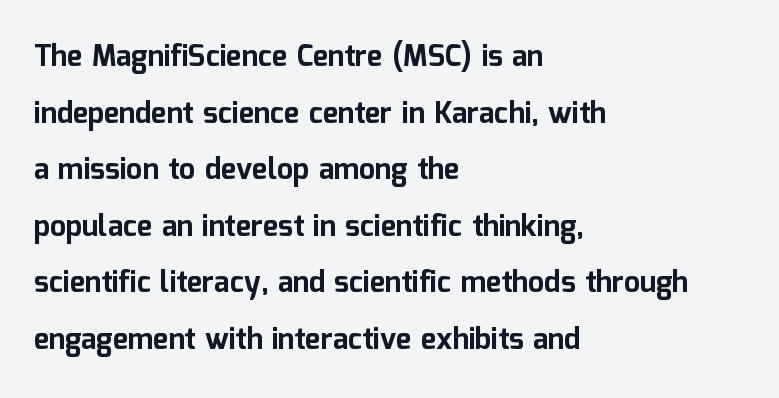
{"serif": "no", "italic": "no", "bold": "yes", "weight": "bold", "width": "normal", "stroke_contrast": "low", "x_height": "medium", "monospaced": "no", "underline": "no", "align": "left", "line_spacing": "loose", "line_spacing_ratio": 1.95, "letter_spacing": "normal", "letter_spacing_em": 0.0, "glyph_px": 29}
